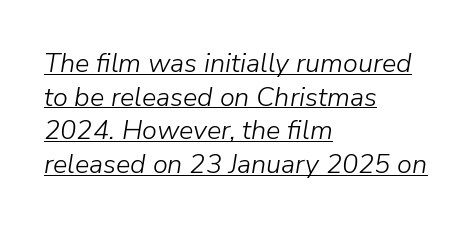
Q: Is the text bold? A: No.
Q: Is the text italic (slanted)? A: Yes, it leans right by about 9 degrees.
Q: Is the text underlined? A: Yes.
Q: How is the paragraph aligned? A: Left-aligned.
Q: Is the spacing between letters normal or unusually wide? A: Normal.
Q: Is the spacing between lines tight, normal or loose? A: Normal.
